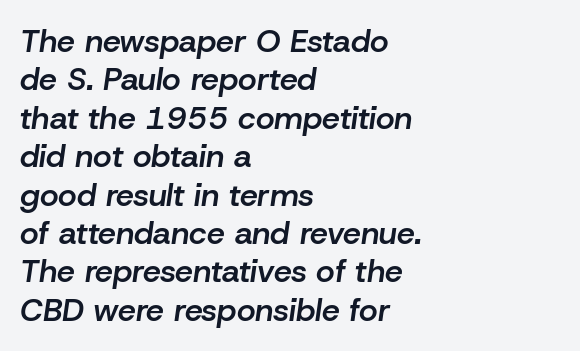
The image shows 32 px semibold type, italic (leaning right); set left-aligned, line spacing 1.2x, normal letter spacing, not underlined; low stroke contrast and a medium x-height.
